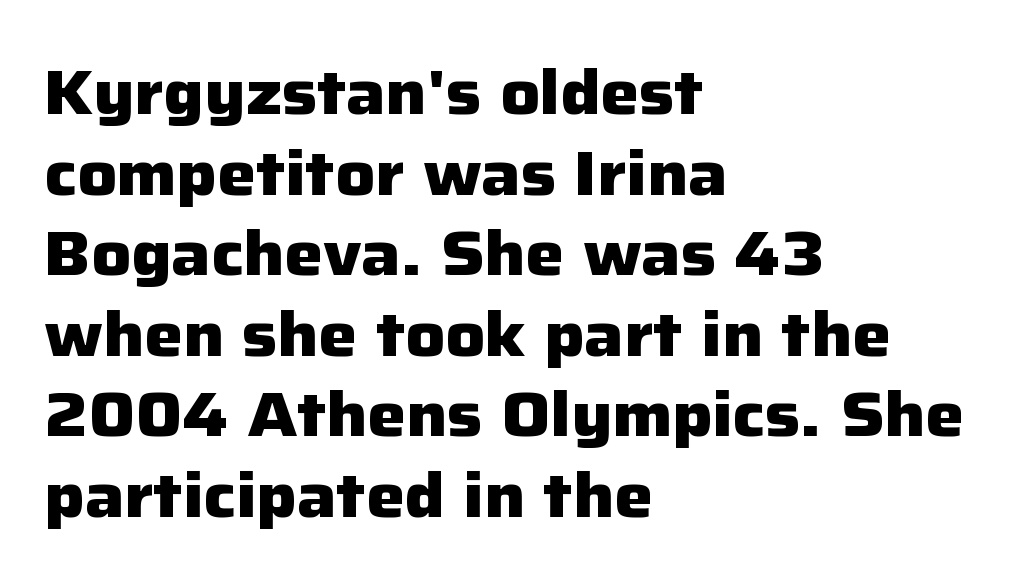
You could call the tracking neutral — neither tight nor loose. Heft: maximum for text — a bold. The typesetter chose a ragged-right arrangement here. The passage shown is typed in a proportional face where columns would drift. The passage shown is not underscored anywhere. This sample uses a sans-serif face.
